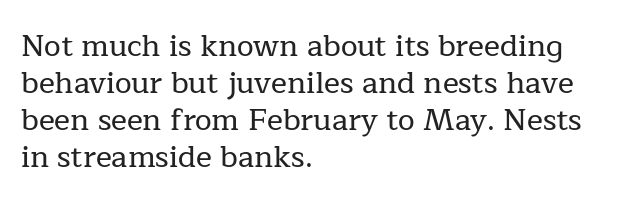
{"serif": "yes", "italic": "no", "width": "normal", "stroke_contrast": "low", "x_height": "medium", "monospaced": "no", "underline": "no", "align": "left", "line_spacing_ratio": 1.23, "letter_spacing": "normal", "letter_spacing_em": 0.0, "glyph_px": 30}
